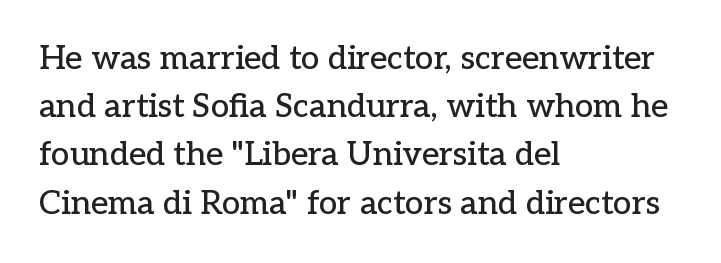
{"serif": "yes", "italic": "no", "width": "normal", "stroke_contrast": "low", "x_height": "medium", "monospaced": "no", "underline": "no", "align": "left", "line_spacing": "normal", "line_spacing_ratio": 1.46, "letter_spacing": "normal", "letter_spacing_em": 0.0, "glyph_px": 33}
